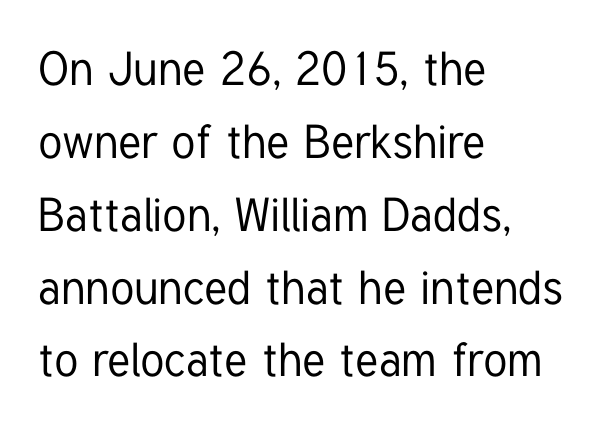
Quick note: underline off. The horizontal fit of the characters is conventional and even. What kind of face is this? One without serifs — a sans. Reading down the block, your eye returns to a fixed left position each line. You could not count columns in this text — the font is proportionally spaced. A normal amount of white space separates one row of letters from the next.
